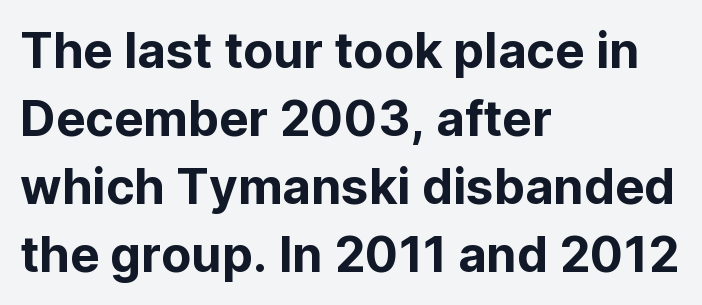
The image shows 49 px sans-serif type, upright; set left-aligned, normal line spacing (1.39x), normal letter spacing, not underlined; low stroke contrast and a medium x-height.
